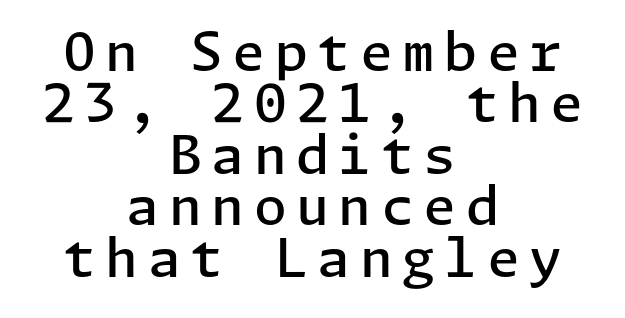
The image shows 53 px semibold sans-serif type, upright; set centered, tight line spacing (0.97x), not underlined; low stroke contrast and a medium x-height.
